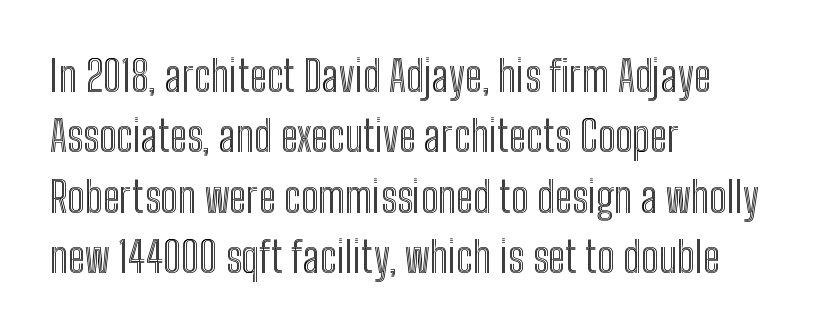
The image shows 42 px condensed type, upright; set left-aligned, normal line spacing (1.44x), normal letter spacing, not underlined; a medium x-height.
